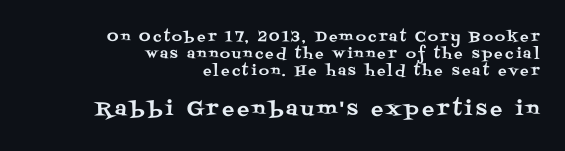
{"italic": "no", "underline": "no", "align": "right", "line_spacing_ratio": 1.23, "larger_block": "second", "size_ratio": 1.43, "glyph_px": 20}
